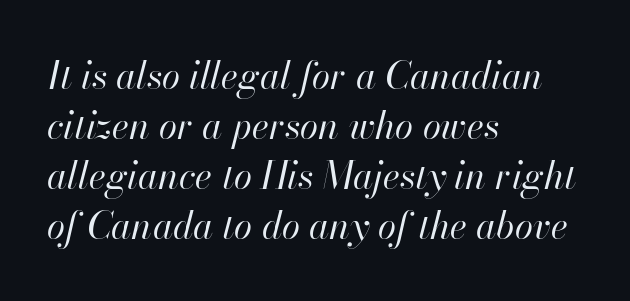
Spacing verdict: proportional, widths tailored to each character. Unmarked baselines from the first word to the last. Unbolded letterforms with no extra heft. The lines sit at an ordinary, default distance from one another. This rendering leaves character spacing at its baseline value.
